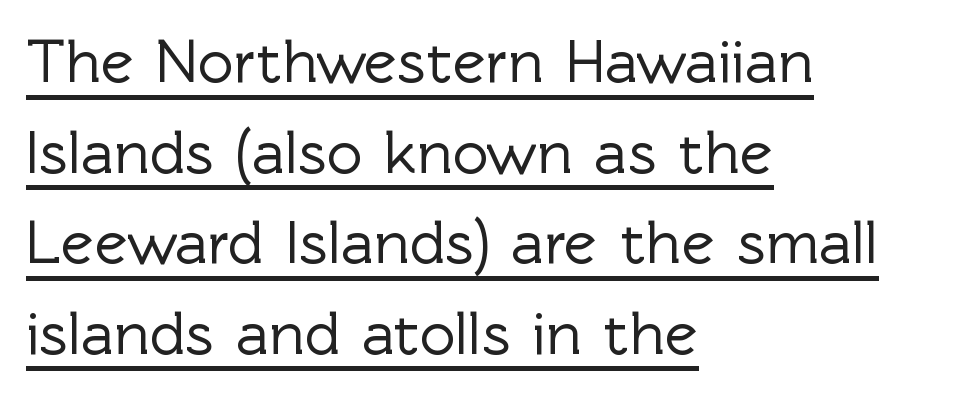
{"serif": "no", "italic": "no", "width": "normal", "x_height": "medium", "monospaced": "no", "underline": "yes", "align": "left", "line_spacing": "normal", "line_spacing_ratio": 1.46, "letter_spacing": "normal", "letter_spacing_em": 0.0, "glyph_px": 62}
